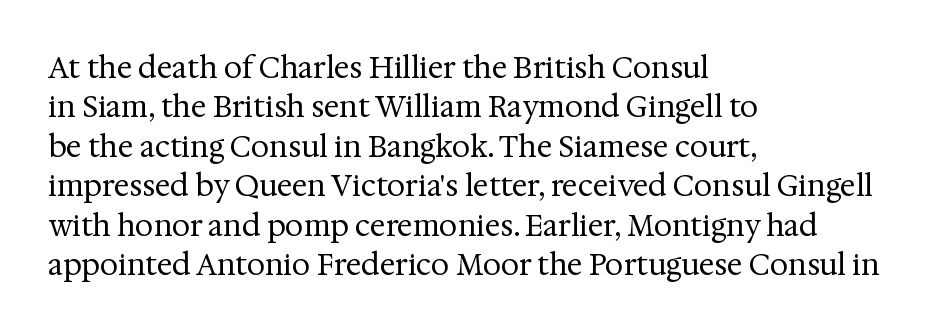
Varying glyph widths throughout — classic text-font behaviour. Horizontal alignment here is leftward, the default for most running prose. The text was rendered using a seriffed face with decorative stroke endings. The passage shown stacks its lines at a standard gap. Summary of weight: not heavy and not bold.
